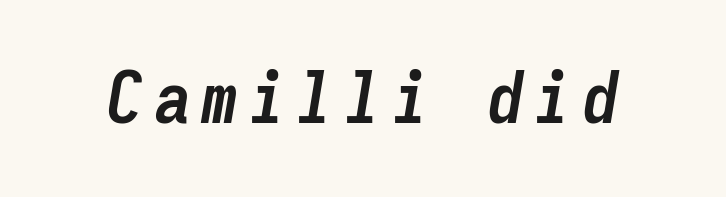
These lines carry a lot of weight — the face is fully bold. Fixed-width glyphs throughout — classic coding-font behaviour. Plain, unruled lines of type. This is oblique type, the kind used for emphasis or titles.
